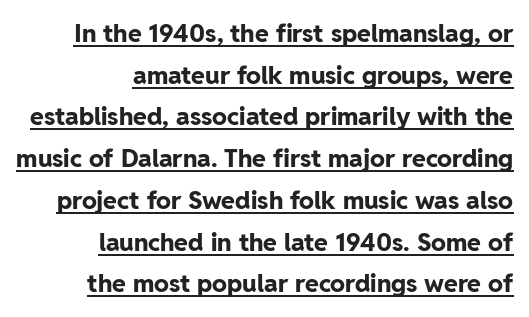
The image shows 25 px bold type, upright; set right-aligned, normal line spacing (1.67x), normal letter spacing, underlined.
